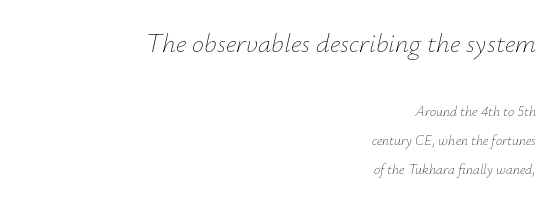
These lines were composed using italics. A typesetter would call this leading open, well beyond the default. No word sits above an underline. Tracking here is standard; glyphs follow each other at the usual distance. Typeset ragged left — the right edge is the straight one. Note: larger setting up top, smaller setting below.
